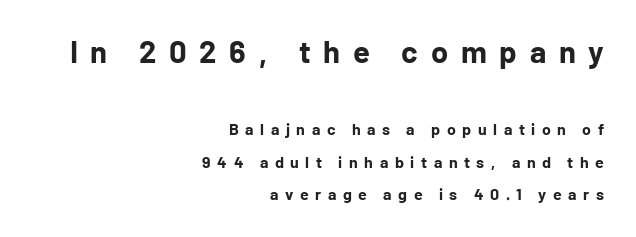
Loosely led — the rows are spread out. Any mark beneath the type? The region is blank. The letters carry no serifs — their stems end cleanly without finishing strokes. Someone cranked the tracking dial way up on this one. The paragraph shown leans on its right margin. Spacing verdict: proportional, widths tailored to each character.
